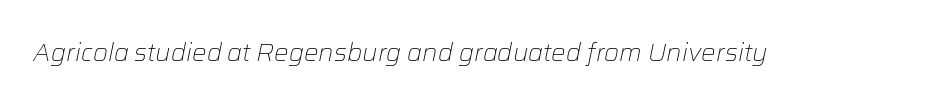
The image shows 24 px text type, italic (leaning right); set normal letter spacing, not underlined.
